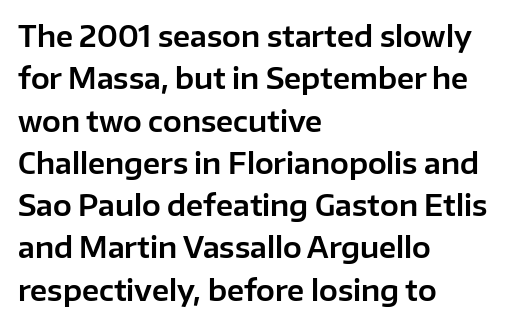
Q: Is the text italic (slanted)? A: No, it is upright.
Q: Is the typeface a serif or a sans-serif typeface? A: Sans-serif.
Q: Is the text underlined? A: No.
Q: How is the paragraph aligned? A: Left-aligned.
Q: Is the spacing between letters normal or unusually wide? A: Normal.
Q: Is the spacing between lines tight, normal or loose? A: Normal.
Q: Width (condensed, normal, or wide)? A: Normal.
Q: Stroke contrast? A: Low.
Q: x-height? A: Medium.
Q: Monospaced? A: No.
